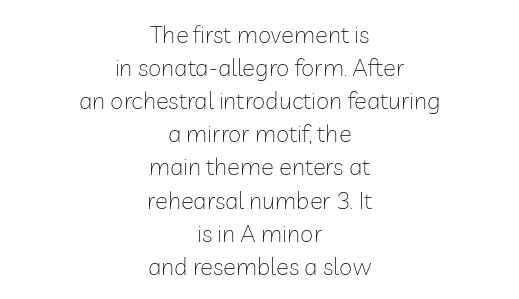
Weight: not bold — regular or lighter. Clear beneath every line of the passage. The letters stand straight up with perfectly vertical stems. No extra tracking has been applied to these lines.
